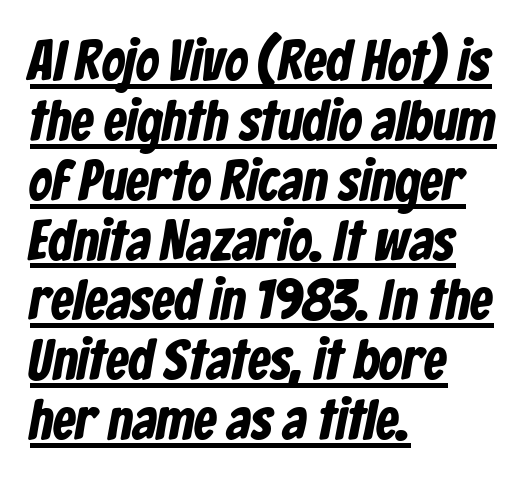
Q: Is the text bold? A: Yes.
Q: Is the typeface a serif or a sans-serif typeface? A: Sans-serif.
Q: Is the text underlined? A: Yes.
Q: How is the paragraph aligned? A: Left-aligned.
Q: Is the spacing between letters normal or unusually wide? A: Normal.
Q: Is the spacing between lines tight, normal or loose? A: Tight.
Q: Width (condensed, normal, or wide)? A: Condensed.
Q: Stroke contrast? A: Low.
Q: x-height? A: Medium.
Q: Monospaced? A: No.
